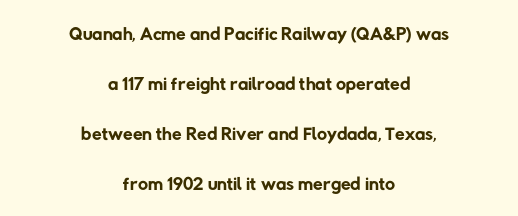
{"serif": "no", "bold": "no", "weight": "regular", "width": "normal", "stroke_contrast": "low", "x_height": "medium", "monospaced": "no", "underline": "no", "align": "center", "line_spacing_ratio": 1.78, "letter_spacing": "normal", "letter_spacing_em": 0.0, "glyph_px": 28}
